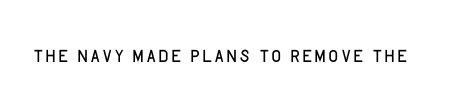
The image shows 27 px text type, upright; set normal letter spacing, not underlined.
